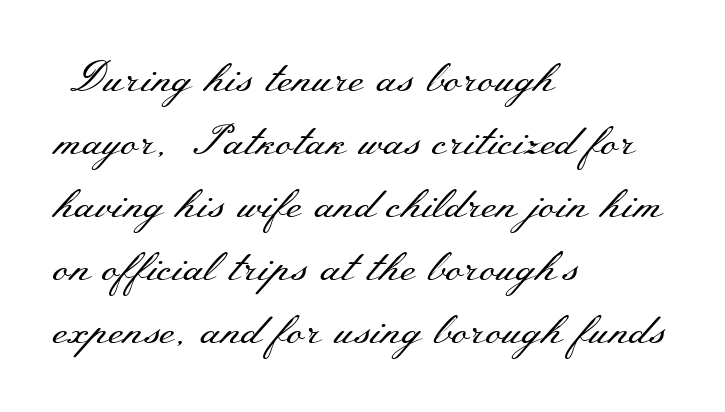
The image shows 42 px regular-weight, wide serif type; set left-aligned, normal line spacing (1.5x), normal letter spacing, not underlined; medium stroke contrast and a small x-height.
